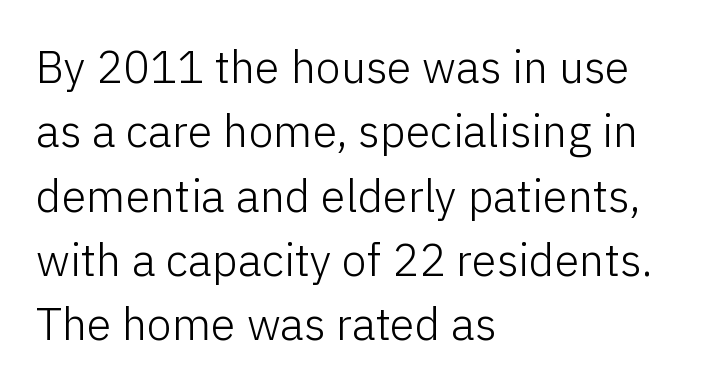
Q: Is the text bold? A: No.
Q: Is the text italic (slanted)? A: No, it is upright.
Q: Is the typeface a serif or a sans-serif typeface? A: Sans-serif.
Q: Is the text underlined? A: No.
Q: How is the paragraph aligned? A: Left-aligned.
Q: Is the spacing between letters normal or unusually wide? A: Normal.
Q: Is the spacing between lines tight, normal or loose? A: Normal.
Q: Width (condensed, normal, or wide)? A: Normal.
Q: Stroke contrast? A: Low.
Q: x-height? A: Medium.
Q: Monospaced? A: No.
